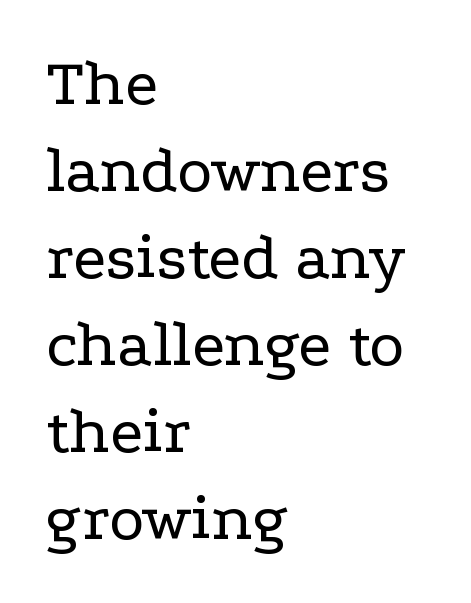
{"serif": "yes", "italic": "no", "bold": "no", "weight": "regular", "width": "wide", "stroke_contrast": "low", "x_height": "medium", "monospaced": "no", "underline": "no", "align": "left", "line_spacing": "normal", "line_spacing_ratio": 1.3, "letter_spacing": "normal", "letter_spacing_em": 0.0, "glyph_px": 67}
